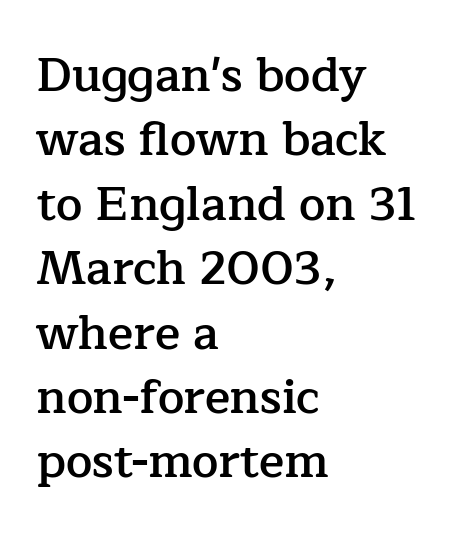
The image shows 47 px semibold serif type, upright; set left-aligned, normal line spacing (1.37x), normal letter spacing, not underlined; low stroke contrast and a medium x-height.
